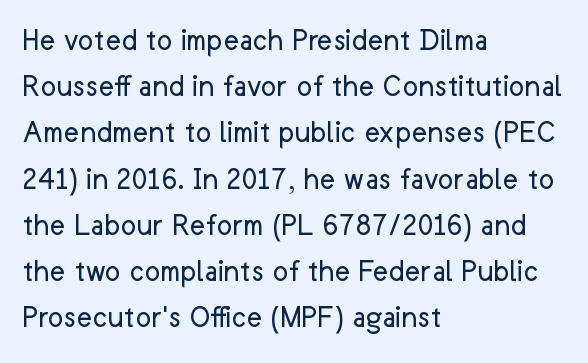
{"serif": "no", "italic": "no", "bold": "no", "weight": "regular", "width": "normal", "stroke_contrast": "low", "x_height": "medium", "monospaced": "no", "underline": "no", "align": "left", "line_spacing": "normal", "line_spacing_ratio": 1.4, "letter_spacing": "normal", "letter_spacing_em": 0.0, "glyph_px": 33}
